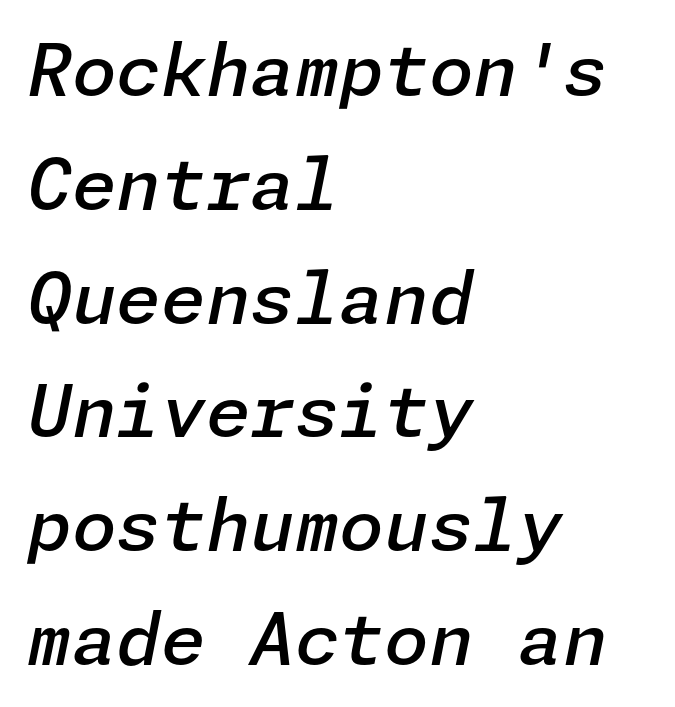
Caption: semibold face, moderately heavy strokes. The vertical gap from one line to the next is medium. The specimen reads as italic at a glance. These lines stack with their left ends in a neat column.
